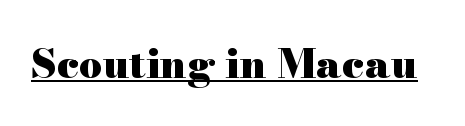
The letterforms sit shoulder to shoulder at normal distance. Unlike a clean sans, this face finishes its strokes with serifs. The characters look thick and weighty, a clear bold. Nope, not italic — everything's standing straight. Honestly, the underline is the first thing you notice here.
